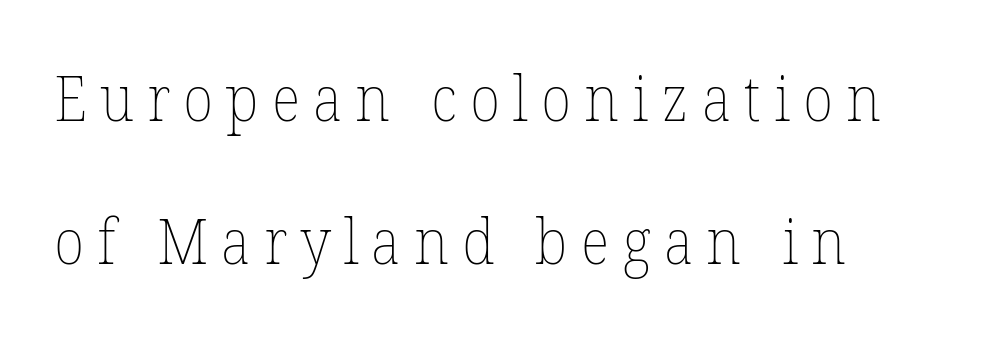
Q: Is the text bold? A: No.
Q: Is the text italic (slanted)? A: No, it is upright.
Q: Is the text underlined? A: No.
Q: How is the paragraph aligned? A: Left-aligned.
Q: Is the spacing between letters normal or unusually wide? A: Unusually wide.
Q: Is the spacing between lines tight, normal or loose? A: Loose.
Q: Width (condensed, normal, or wide)? A: Normal.
Q: Stroke contrast? A: Low.
Q: x-height? A: Medium.
Q: Monospaced? A: No.
